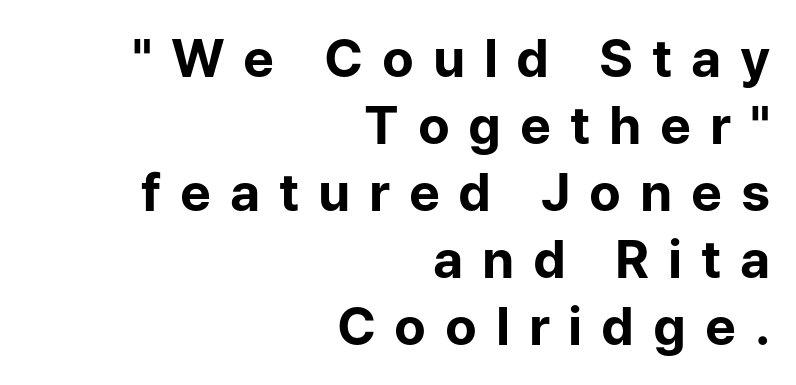
Q: Is the text bold? A: Yes.
Q: Is the text italic (slanted)? A: No, it is upright.
Q: Is the typeface a serif or a sans-serif typeface? A: Sans-serif.
Q: Is the text underlined? A: No.
Q: How is the paragraph aligned? A: Right-aligned.
Q: Is the spacing between letters normal or unusually wide? A: Unusually wide.
Q: Is the spacing between lines tight, normal or loose? A: Normal.
Q: Width (condensed, normal, or wide)? A: Normal.
Q: Stroke contrast? A: Low.
Q: x-height? A: Medium.
Q: Monospaced? A: No.
